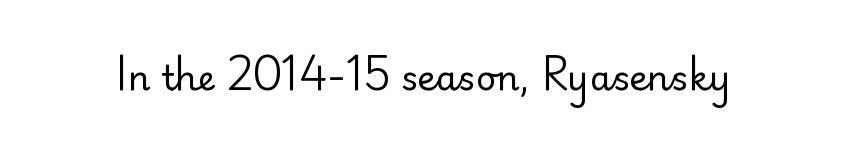
The image shows 35 px regular-weight sans-serif type, upright; set normal letter spacing, not underlined; low stroke contrast and a small x-height.
